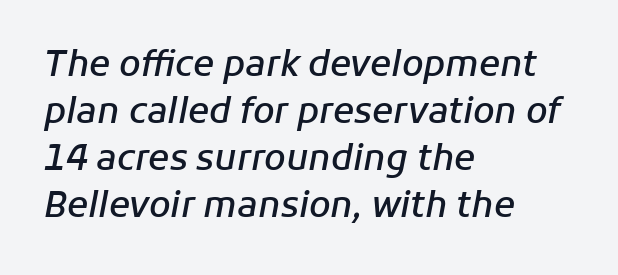
Typeset ragged right — the left edge is the straight one. This block has exactly the height ordinary leading produces. The specimen omits any rule beneath the text block's lines. Every letter is mildly thick-stroked: semibold rather than bold. Tracking here is standard; glyphs follow each other at the usual distance.
